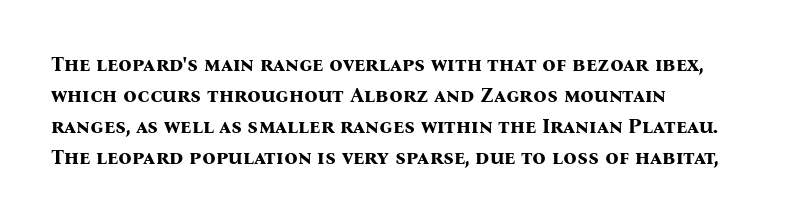
Q: Is the text bold? A: Yes.
Q: Is the text italic (slanted)? A: No, it is upright.
Q: Is the text underlined? A: No.
Q: How is the paragraph aligned? A: Left-aligned.
Q: Is the spacing between letters normal or unusually wide? A: Normal.
Q: Is the spacing between lines tight, normal or loose? A: Normal.
